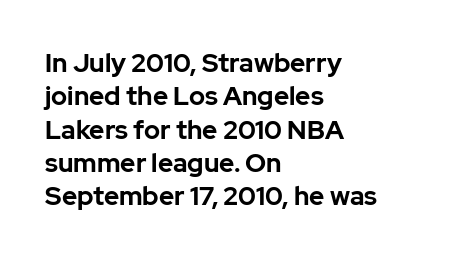
In terms of posture, this sample is upright. Look at the stroke-to-counter ratio: heavy, a bold. Notice how descenders clear the ascenders below comfortably — that's standard leading. The zone under the glyphs is completely vacant. The rendering keeps characters at their native spacing.
